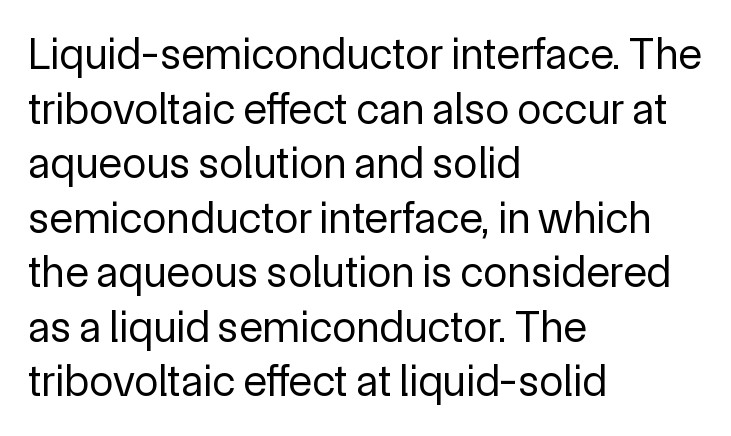
The image shows 44 px regular-weight sans-serif type, upright; set left-aligned, line spacing 1.24x, normal letter spacing, not underlined; a medium x-height.
